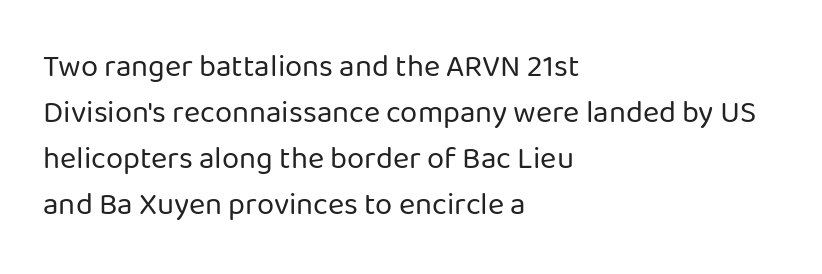
{"serif": "no", "italic": "no", "bold": "no", "weight": "regular", "width": "normal", "stroke_contrast": "low", "x_height": "medium", "monospaced": "no", "underline": "no", "align": "left", "line_spacing": "normal", "line_spacing_ratio": 1.48, "letter_spacing": "normal", "letter_spacing_em": 0.0, "glyph_px": 31}
